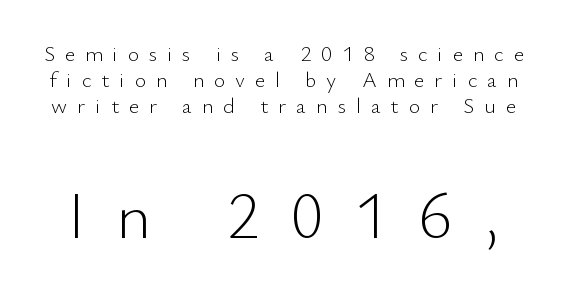
Q: Is the text bold? A: No.
Q: Is the text italic (slanted)? A: No, it is upright.
Q: Is the typeface a serif or a sans-serif typeface? A: Sans-serif.
Q: Is the text underlined? A: No.
Q: Is the spacing between letters normal or unusually wide? A: Unusually wide.
Q: Which block of text is set in a larger size, the first (top) or the second (bottom)? A: The second (bottom) one.
Q: Width (condensed, normal, or wide)? A: Normal.
Q: Stroke contrast? A: Low.
Q: x-height? A: Small.
Q: Monospaced? A: No.
